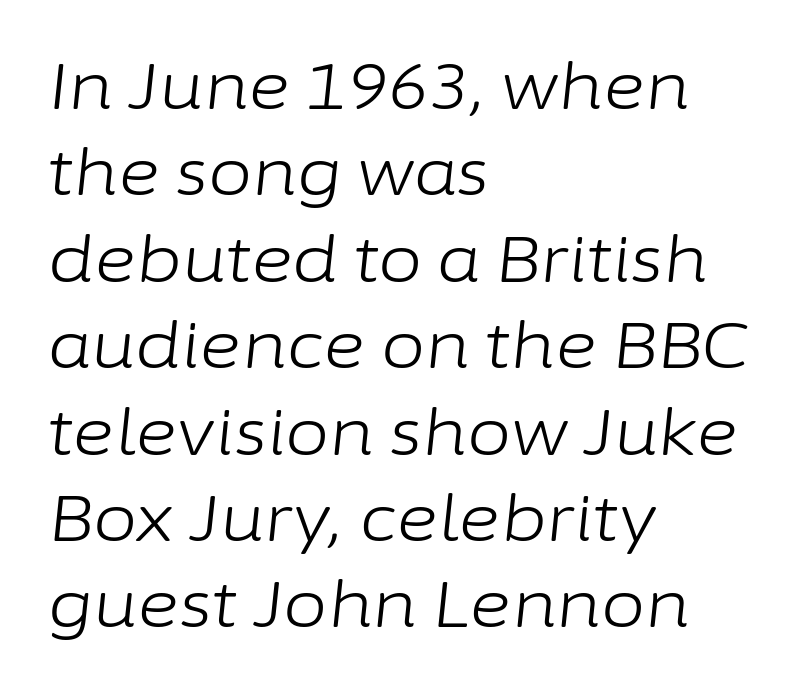
Baseline-to-baseline distance is the conventional proportion of letter height. Type without underlining. The letters are slanted; this is an italic face. Observe the ordinary spacing: letters are neighbours, not strangers. The rendering uses natural spacing where letterforms have individual widths.
